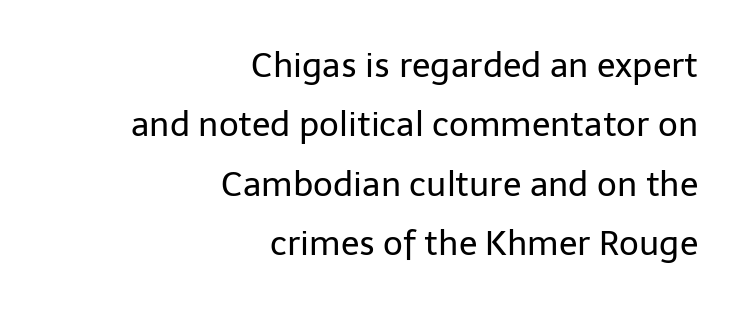
Q: Is the text bold? A: No.
Q: Is the text italic (slanted)? A: No, it is upright.
Q: Is the typeface a serif or a sans-serif typeface? A: Sans-serif.
Q: Is the text underlined? A: No.
Q: How is the paragraph aligned? A: Right-aligned.
Q: Is the spacing between letters normal or unusually wide? A: Normal.
Q: Width (condensed, normal, or wide)? A: Normal.
Q: Stroke contrast? A: Low.
Q: x-height? A: Medium.
Q: Monospaced? A: No.
